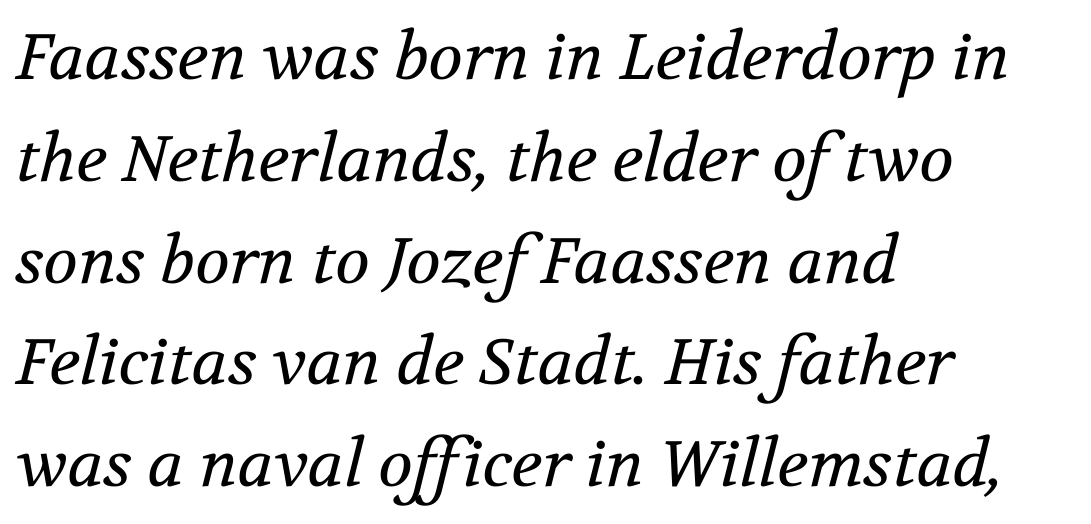
The image shows 64 px regular-weight serif type, italic (leaning right); set left-aligned, normal line spacing (1.59x), normal letter spacing, not underlined; medium stroke contrast and a medium x-height.
